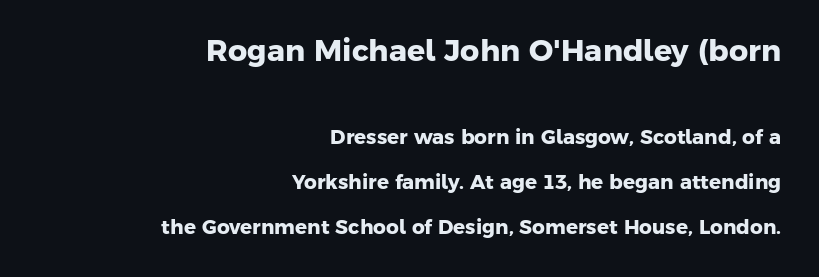
Short note: letters normally spaced. This rendering uses right alignment, leaving the left contour irregular. The line-height multiplier appears high, well above default. I'd describe the lettering as bold — thick and assertive. Think of a printed novel: that variable character pitch is what you see here. Unmarked baselines from the first word to the last.
